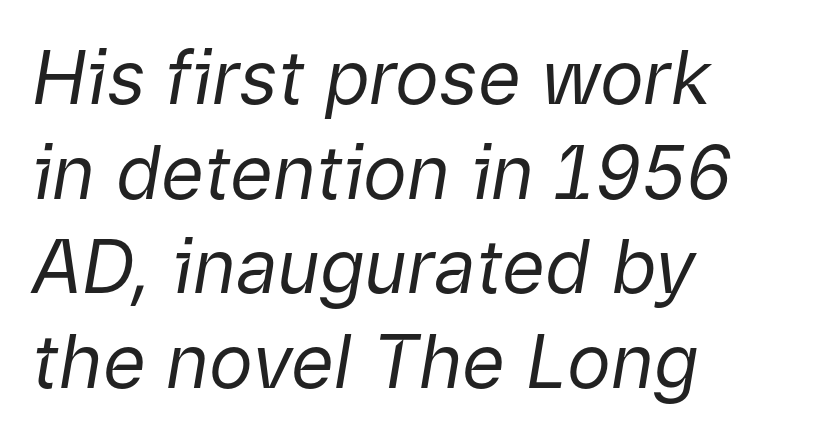
Q: Is the text bold? A: No.
Q: Is the text italic (slanted)? A: Yes, it leans right by about 9 degrees.
Q: Is the text underlined? A: No.
Q: How is the paragraph aligned? A: Left-aligned.
Q: Is the spacing between letters normal or unusually wide? A: Normal.
Q: Is the spacing between lines tight, normal or loose? A: Normal.
Q: Width (condensed, normal, or wide)? A: Normal.
Q: Stroke contrast? A: Low.
Q: x-height? A: Medium.
Q: Monospaced? A: No.
